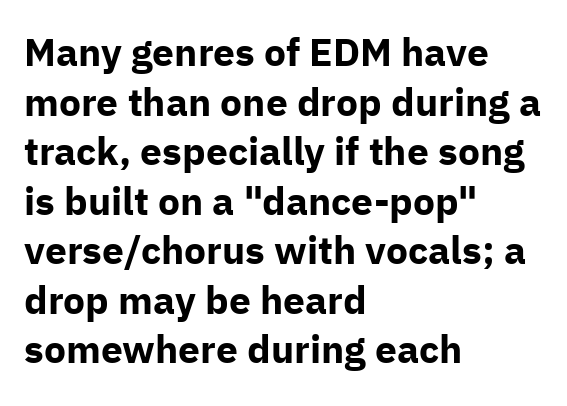
Q: Is the text bold? A: Yes.
Q: Is the text italic (slanted)? A: No, it is upright.
Q: Is the typeface a serif or a sans-serif typeface? A: Sans-serif.
Q: Is the text underlined? A: No.
Q: How is the paragraph aligned? A: Left-aligned.
Q: Is the spacing between letters normal or unusually wide? A: Normal.
Q: Is the spacing between lines tight, normal or loose? A: Normal.
Q: Width (condensed, normal, or wide)? A: Normal.
Q: Stroke contrast? A: Low.
Q: x-height? A: Medium.
Q: Monospaced? A: No.
